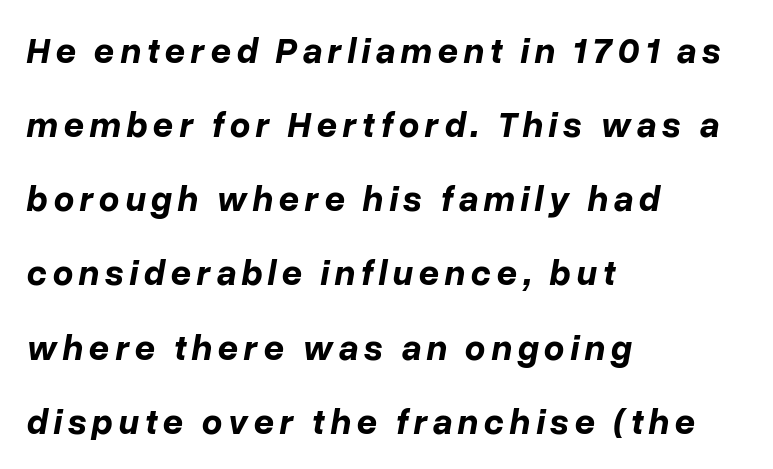
Q: Is the text bold? A: Yes.
Q: Is the text italic (slanted)? A: Yes, it leans right by about 10 degrees.
Q: Is the text underlined? A: No.
Q: How is the paragraph aligned? A: Left-aligned.
Q: Is the spacing between lines tight, normal or loose? A: Loose.
Q: Width (condensed, normal, or wide)? A: Normal.
Q: Stroke contrast? A: Low.
Q: x-height? A: Medium.
Q: Monospaced? A: No.
